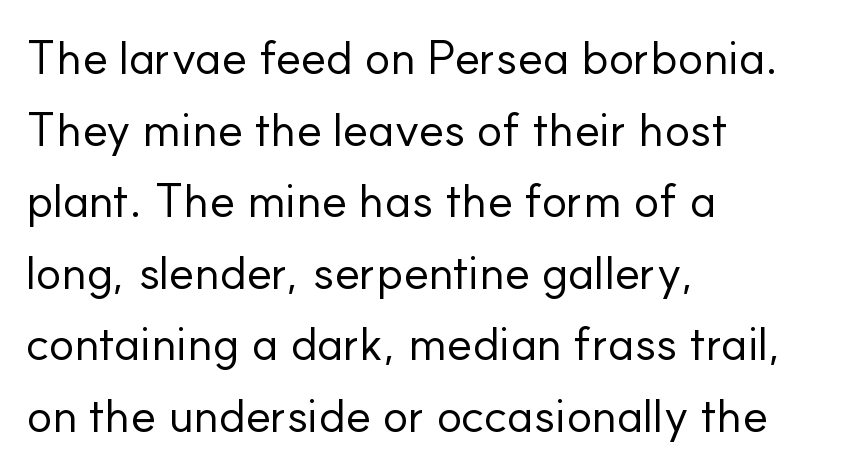
{"serif": "no", "italic": "no", "bold": "no", "weight": "regular", "width": "normal", "stroke_contrast": "low", "x_height": "small", "monospaced": "no", "underline": "no", "align": "left", "line_spacing": "normal", "line_spacing_ratio": 1.49, "letter_spacing": "normal", "letter_spacing_em": 0.0, "glyph_px": 48}
